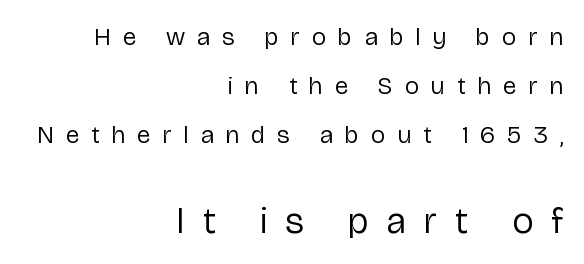
The image shows 37 px regular-weight sans-serif type, upright; set right-aligned, loose line spacing (1.96x), unusually wide letter spacing (+0.49 em), not underlined; the second (bottom) block is 1.48x larger; low stroke contrast and a medium x-height.
